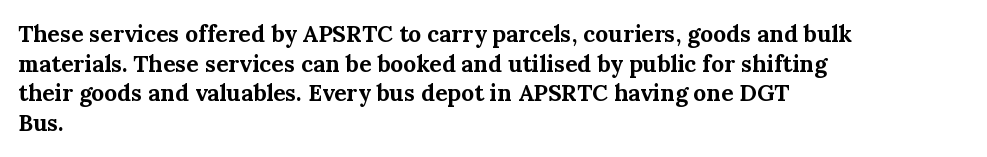
{"italic": "no", "bold": "yes", "underline": "no", "align": "left", "line_spacing": "normal", "line_spacing_ratio": 1.29, "letter_spacing": "normal", "letter_spacing_em": 0.0, "glyph_px": 23}
